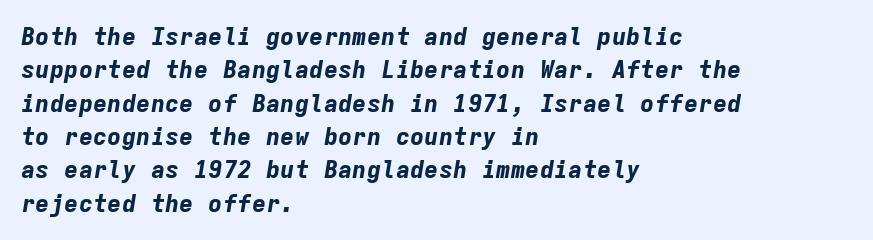
The image shows 24 px bold type, italic (leaning right); set left-aligned, normal line spacing (1.39x), normal letter spacing, not underlined.
